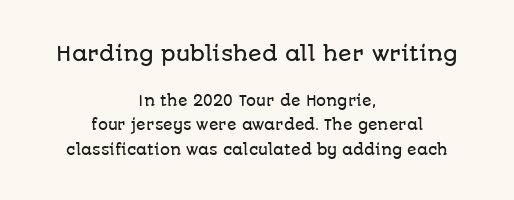
The passage is arranged like a title page — every line centered. Size contrast runs from large at the top to small at the bottom. Just letters on the line, the space beneath them empty. The lettering holds an erect, upright posture throughout. The face used here is rendered with its standard letterfit.
